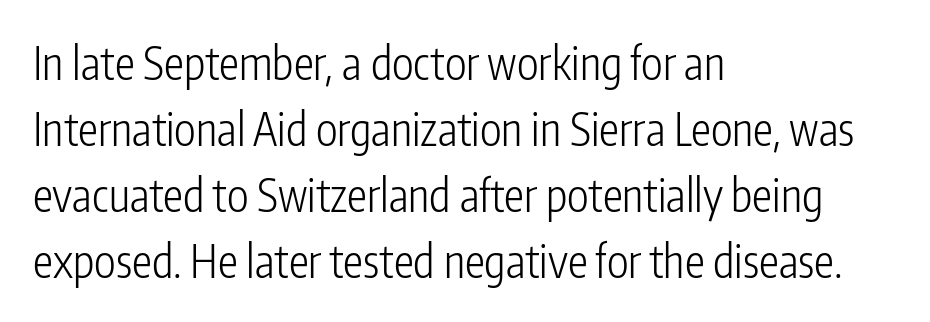
Q: Is the text bold? A: No.
Q: Is the text italic (slanted)? A: No, it is upright.
Q: Is the typeface a serif or a sans-serif typeface? A: Sans-serif.
Q: Is the text underlined? A: No.
Q: How is the paragraph aligned? A: Left-aligned.
Q: Is the spacing between letters normal or unusually wide? A: Normal.
Q: Is the spacing between lines tight, normal or loose? A: Normal.
Q: Width (condensed, normal, or wide)? A: Condensed.
Q: Stroke contrast? A: Low.
Q: x-height? A: Medium.
Q: Monospaced? A: No.
